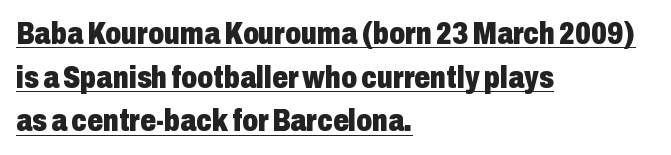
Q: Is the text bold? A: Yes.
Q: Is the text italic (slanted)? A: No, it is upright.
Q: Is the typeface a serif or a sans-serif typeface? A: Sans-serif.
Q: Is the text underlined? A: Yes.
Q: How is the paragraph aligned? A: Left-aligned.
Q: Is the spacing between letters normal or unusually wide? A: Normal.
Q: Is the spacing between lines tight, normal or loose? A: Normal.
Q: Width (condensed, normal, or wide)? A: Condensed.
Q: Stroke contrast? A: Low.
Q: x-height? A: Medium.
Q: Monospaced? A: No.
